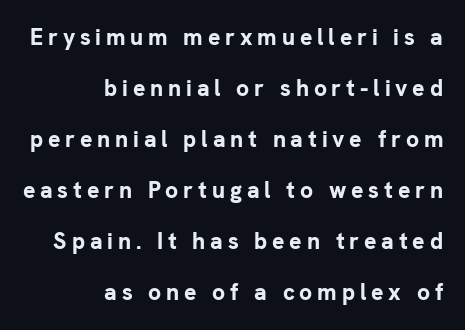
Underline: absent. Pretty heavy lettering here — definitely bold. All the whitespace from short lines collects on the left. Airy leading. Does extra space separate the letters? Yes, quite a lot of it. This is the regular roman posture of the typeface.
